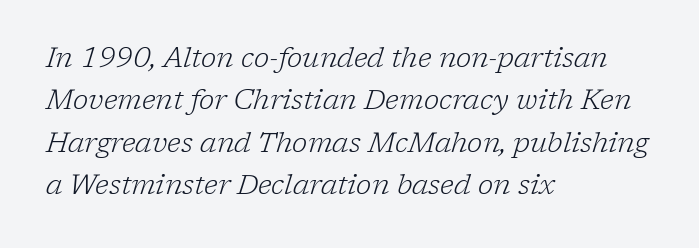
Q: Is the text bold? A: No.
Q: Is the text italic (slanted)? A: Yes, it leans right by about 17 degrees.
Q: Is the typeface a serif or a sans-serif typeface? A: Serif.
Q: Is the text underlined? A: No.
Q: How is the paragraph aligned? A: Left-aligned.
Q: Is the spacing between letters normal or unusually wide? A: Normal.
Q: Is the spacing between lines tight, normal or loose? A: Normal.
Q: Width (condensed, normal, or wide)? A: Normal.
Q: Stroke contrast? A: Low.
Q: x-height? A: Medium.
Q: Monospaced? A: No.
